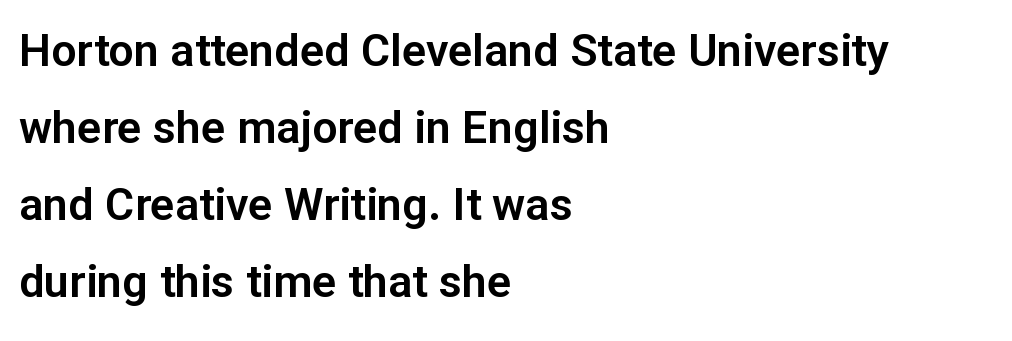
{"serif": "no", "italic": "no", "width": "normal", "stroke_contrast": "low", "x_height": "medium", "monospaced": "no", "underline": "no", "align": "left", "line_spacing_ratio": 1.71, "letter_spacing": "normal", "letter_spacing_em": 0.0, "glyph_px": 45}
